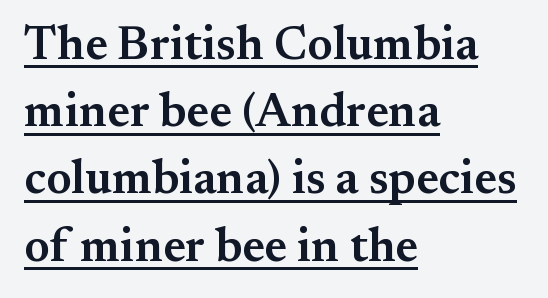
Proportional: the letters do not fall into vertical columns. The passage shown stacks its lines at a standard gap. The rendering keeps characters at their native spacing. The sample's only ornament is a line tracing under the words. Visually the block forms a straight wall on the left and a jagged coastline on the right. This is serif lettering, the kind often seen in printed books.
